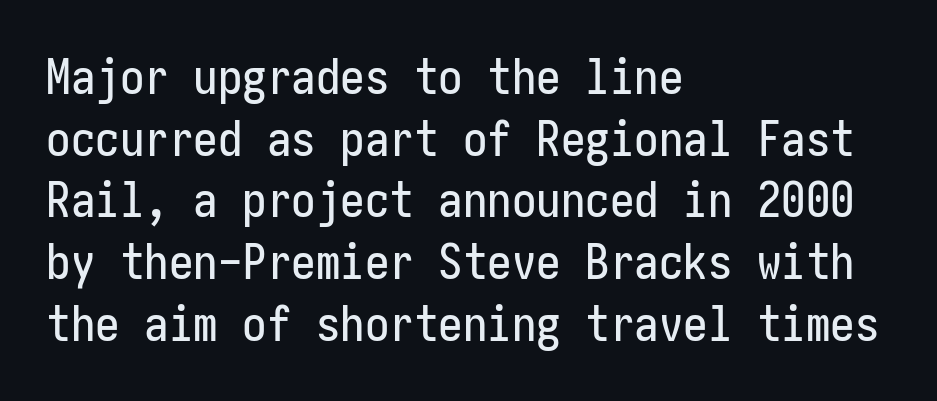
The image shows 49 px condensed sans-serif type, upright; set left-aligned, normal line spacing (1.26x), normal letter spacing, not underlined; low stroke contrast and a medium x-height.
